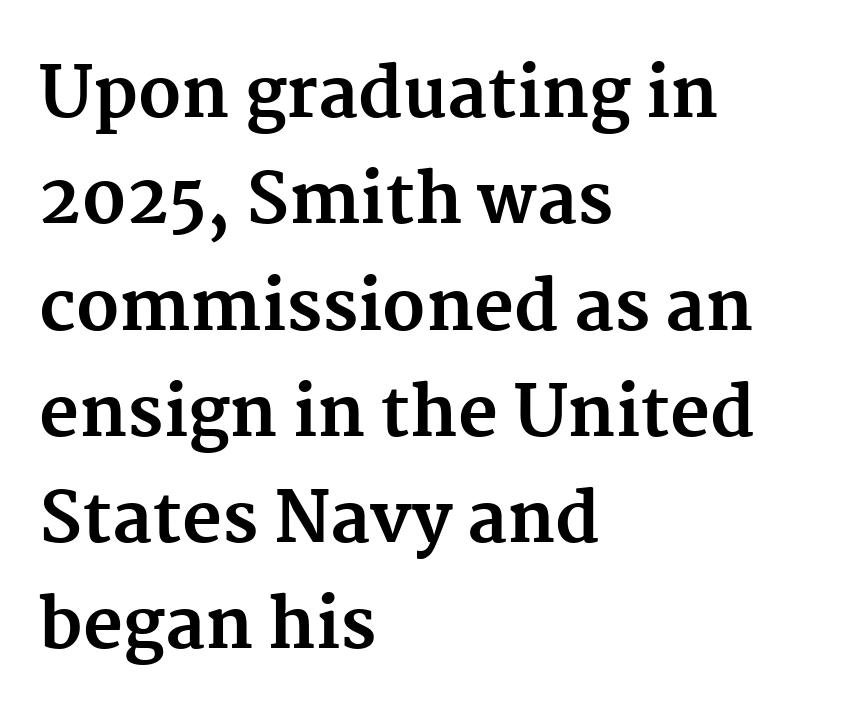
The image shows 69 px bold serif type, upright; set left-aligned, normal line spacing (1.54x), normal letter spacing, not underlined; medium stroke contrast and a medium x-height.
